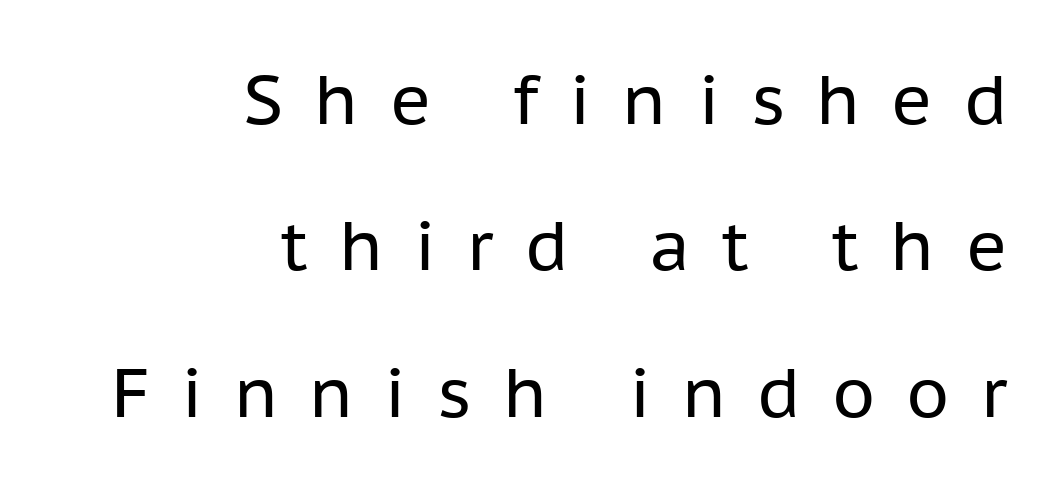
Q: Is the text bold? A: No.
Q: Is the text italic (slanted)? A: No, it is upright.
Q: Is the typeface a serif or a sans-serif typeface? A: Sans-serif.
Q: Is the text underlined? A: No.
Q: How is the paragraph aligned? A: Right-aligned.
Q: Is the spacing between letters normal or unusually wide? A: Unusually wide.
Q: Is the spacing between lines tight, normal or loose? A: Loose.
Q: Width (condensed, normal, or wide)? A: Normal.
Q: Stroke contrast? A: Low.
Q: x-height? A: Medium.
Q: Monospaced? A: No.
